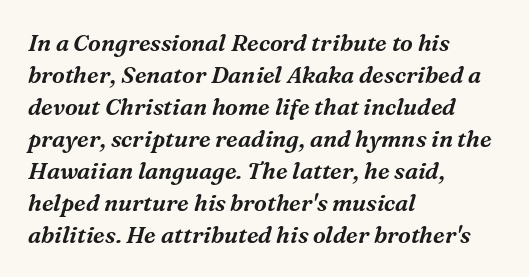
The designer left line spacing at the default. The strip under each line holds only bare page. These lines stack with their left ends in a neat column. Is the type slanted? Yes — the strokes lean at a clear angle.
